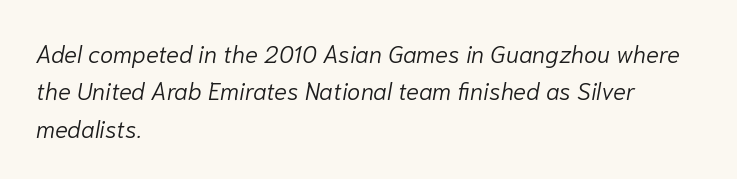
{"italic": "yes", "lean": "right", "slant_degrees": 10, "bold": "no", "underline": "no", "align": "left", "line_spacing": "normal", "line_spacing_ratio": 1.56, "letter_spacing": "normal", "letter_spacing_em": 0.0, "glyph_px": 24}
